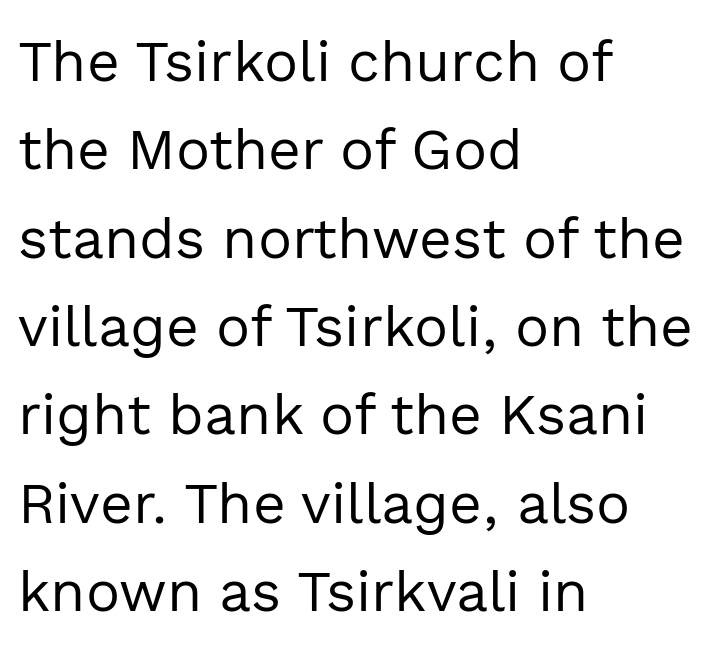
The image shows 57 px regular-weight sans-serif type, upright; set left-aligned, normal line spacing (1.55x), normal letter spacing, not underlined; a medium x-height.
